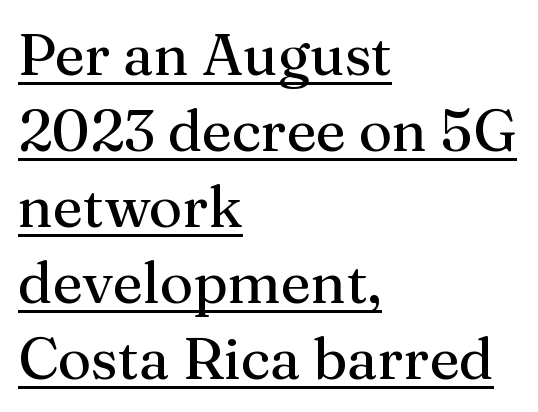
Q: Is the text bold? A: No.
Q: Is the text italic (slanted)? A: No, it is upright.
Q: Is the typeface a serif or a sans-serif typeface? A: Serif.
Q: Is the text underlined? A: Yes.
Q: How is the paragraph aligned? A: Left-aligned.
Q: Is the spacing between letters normal or unusually wide? A: Normal.
Q: Is the spacing between lines tight, normal or loose? A: Normal.
Q: Width (condensed, normal, or wide)? A: Normal.
Q: Stroke contrast? A: Medium.
Q: x-height? A: Medium.
Q: Monospaced? A: No.
